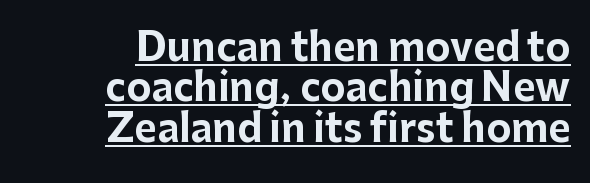
{"serif": "no", "italic": "no", "bold": "yes", "weight": "bold", "width": "normal", "stroke_contrast": "low", "x_height": "medium", "monospaced": "no", "underline": "yes", "align": "right", "line_spacing": "tight", "line_spacing_ratio": 1.06, "letter_spacing": "normal", "letter_spacing_em": 0.0, "glyph_px": 38}
